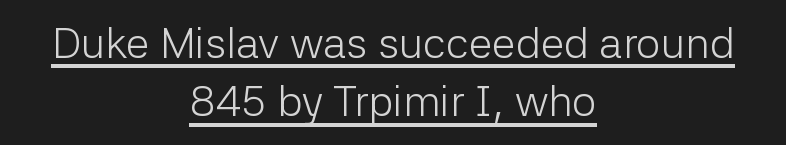
The image shows 43 px light sans-serif type, upright; set centered, normal line spacing (1.36x), normal letter spacing, underlined; low stroke contrast and a medium x-height.
